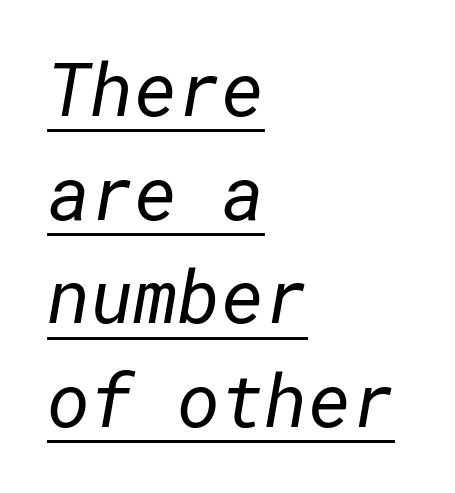
Q: Is the text bold? A: No.
Q: Is the typeface a serif or a sans-serif typeface? A: Sans-serif.
Q: Is the text underlined? A: Yes.
Q: How is the paragraph aligned? A: Left-aligned.
Q: Is the spacing between letters normal or unusually wide? A: Normal.
Q: Is the spacing between lines tight, normal or loose? A: Normal.
Q: Width (condensed, normal, or wide)? A: Normal.
Q: Stroke contrast? A: Low.
Q: x-height? A: Medium.
